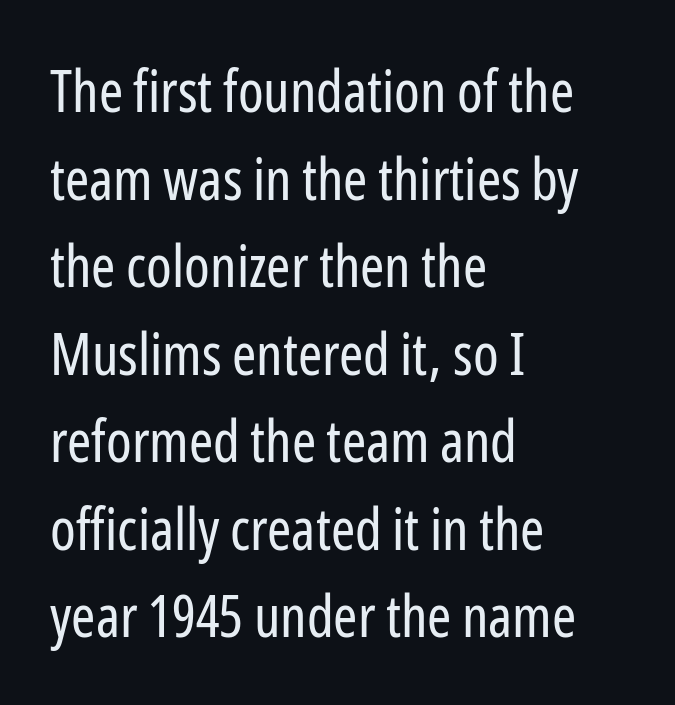
The image shows 58 px regular-weight, condensed sans-serif type, upright; set left-aligned, normal line spacing (1.51x), normal letter spacing, not underlined; low stroke contrast and a medium x-height.
